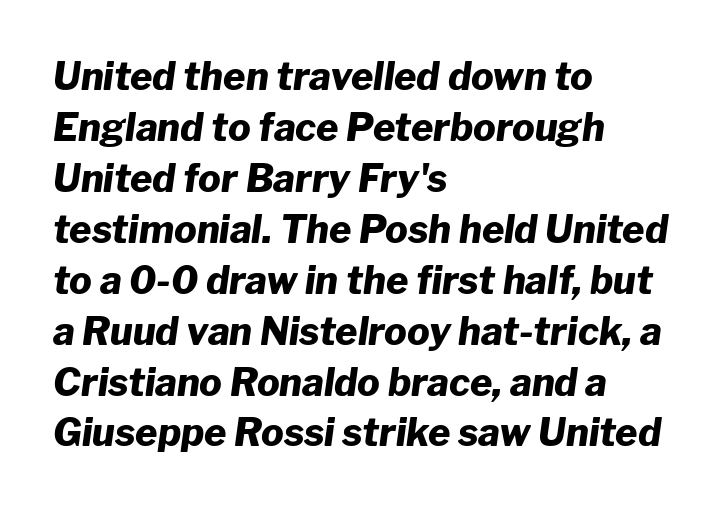
Every letter is thick-stroked: bold, no question. Tracking value appears to be zero — textbook default spacing. Check the space under the baseline: it is left empty. This sample uses an oblique cut, with every glyph tilted off the vertical.
